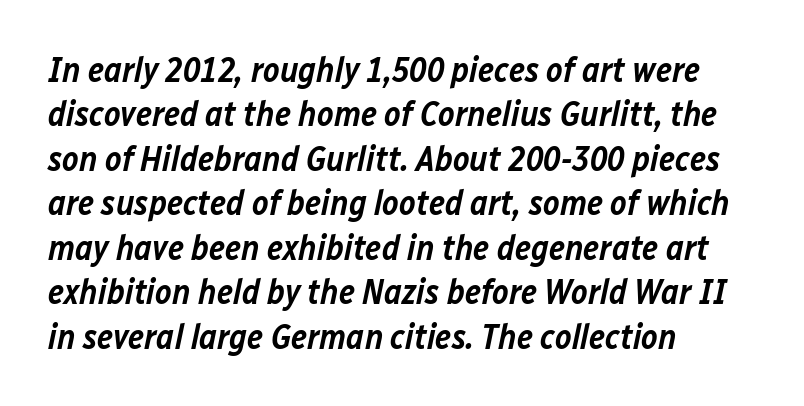
The image shows 35 px semibold type, italic (leaning right); set left-aligned, normal line spacing (1.27x), normal letter spacing, not underlined; low stroke contrast and a medium x-height.
